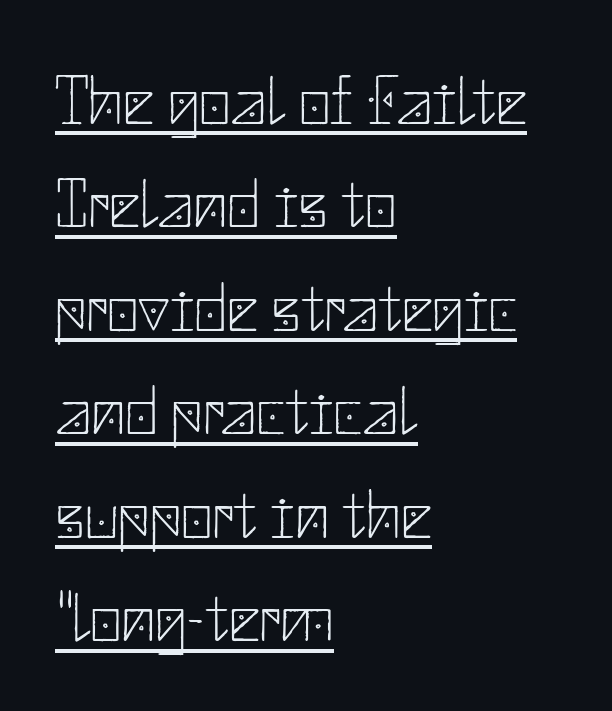
Q: Is the text bold? A: No.
Q: Is the text italic (slanted)? A: No, it is upright.
Q: Is the typeface a serif or a sans-serif typeface? A: Sans-serif.
Q: Is the text underlined? A: Yes.
Q: How is the paragraph aligned? A: Left-aligned.
Q: Is the spacing between letters normal or unusually wide? A: Normal.
Q: Is the spacing between lines tight, normal or loose? A: Normal.
Q: Width (condensed, normal, or wide)? A: Normal.
Q: Stroke contrast? A: Low.
Q: x-height? A: Small.
